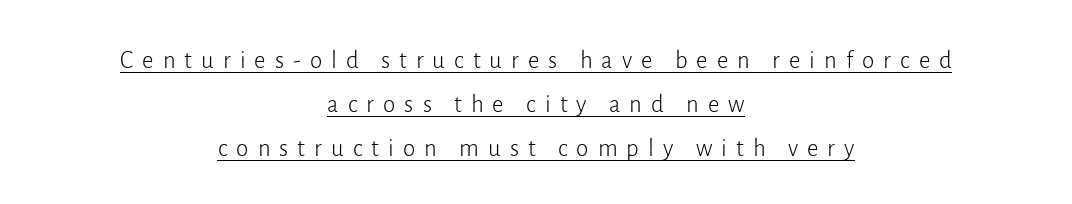
{"italic": "no", "bold": "no", "underline": "yes", "align": "center", "line_spacing_ratio": 1.77, "letter_spacing": "wide", "letter_spacing_em": 0.36, "glyph_px": 25}
